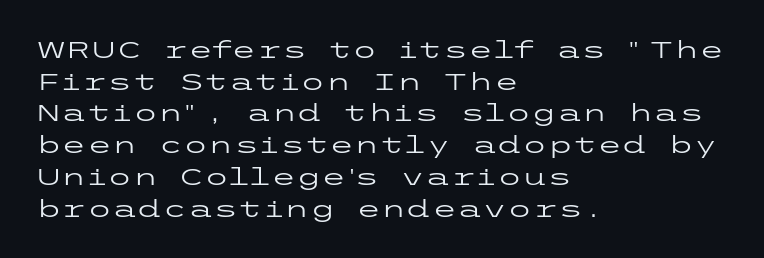
Q: Is the text bold? A: No.
Q: Is the text italic (slanted)? A: No, it is upright.
Q: Is the text underlined? A: No.
Q: How is the paragraph aligned? A: Left-aligned.
Q: Is the spacing between letters normal or unusually wide? A: Normal.
Q: Is the spacing between lines tight, normal or loose? A: Normal.
